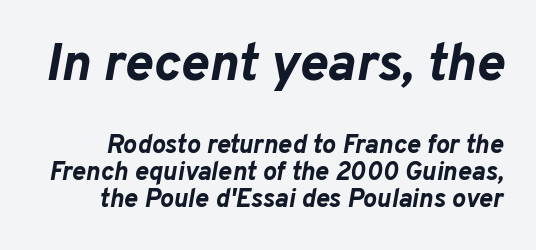
In terms of weight, the rendering is a true, heavy bold. Nobody touched the tracking dial on this one. You could not count columns in this text — the font is proportionally spaced. Larger block? The one above; the one below is distinctly smaller. Yep, that's italic — everything's leaning.
